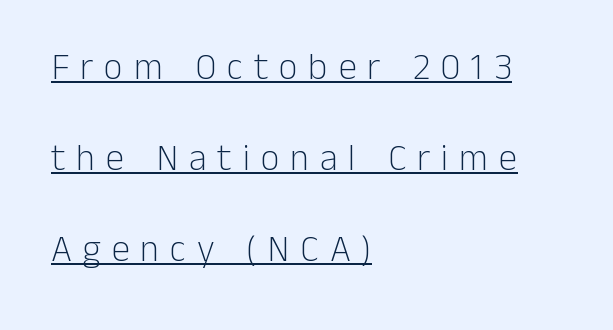
Q: Is the text bold? A: No.
Q: Is the text italic (slanted)? A: No, it is upright.
Q: Is the typeface a serif or a sans-serif typeface? A: Sans-serif.
Q: Is the text underlined? A: Yes.
Q: How is the paragraph aligned? A: Left-aligned.
Q: Is the spacing between letters normal or unusually wide? A: Unusually wide.
Q: Is the spacing between lines tight, normal or loose? A: Loose.
Q: Width (condensed, normal, or wide)? A: Normal.
Q: Stroke contrast? A: Low.
Q: x-height? A: Medium.
Q: Monospaced? A: No.
